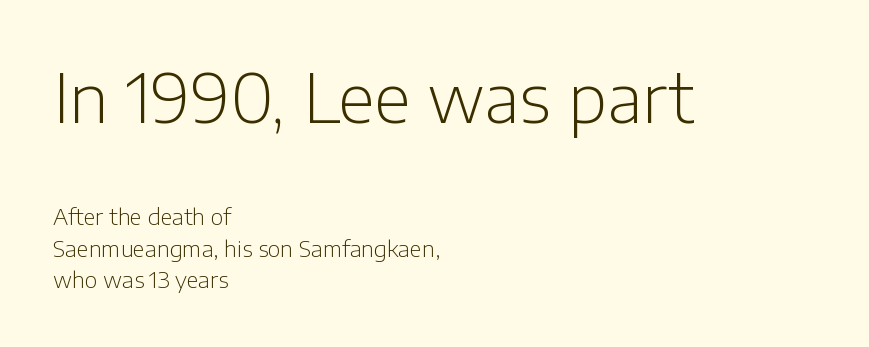
If you drew a line through each stem, it would be perfectly vertical. The emphasis by scale lands on block number one, above. Which margin do the lines hug? The left one — the right edge is uneven. Successive baselines arrive at the customary interval. The space beneath each line is pristine and unruled.
